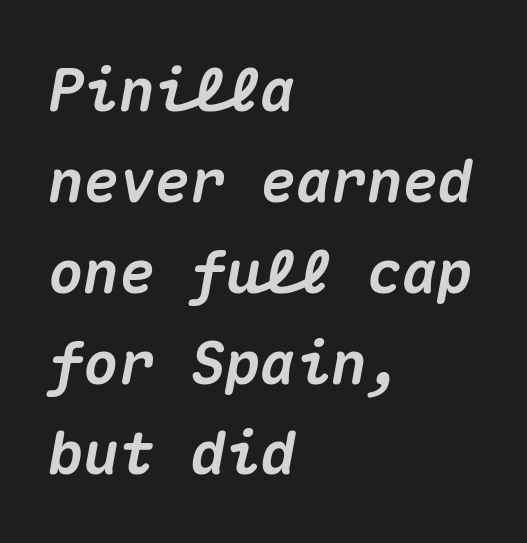
Q: Is the text bold? A: Yes.
Q: Is the text italic (slanted)? A: Yes, it leans right by about 10 degrees.
Q: Is the text underlined? A: No.
Q: How is the paragraph aligned? A: Left-aligned.
Q: Is the spacing between letters normal or unusually wide? A: Normal.
Q: Is the spacing between lines tight, normal or loose? A: Normal.
Q: Width (condensed, normal, or wide)? A: Normal.
Q: Stroke contrast? A: Medium.
Q: x-height? A: Medium.
Q: Monospaced? A: Yes.
